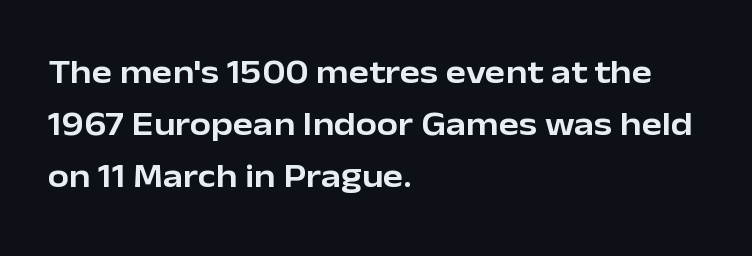
The image shows 34 px sans-serif type, upright; set left-aligned, normal line spacing (1.53x), normal letter spacing, not underlined; low stroke contrast and a medium x-height.
